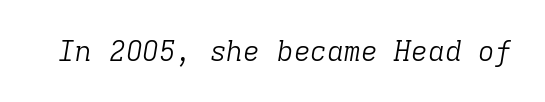
Q: Is the text bold? A: No.
Q: Is the text italic (slanted)? A: Yes, it leans right by about 9 degrees.
Q: Is the typeface a serif or a sans-serif typeface? A: Serif.
Q: Is the text underlined? A: No.
Q: Is the spacing between letters normal or unusually wide? A: Normal.
Q: Width (condensed, normal, or wide)? A: Normal.
Q: Stroke contrast? A: Low.
Q: x-height? A: Medium.
Q: Monospaced? A: Yes.
